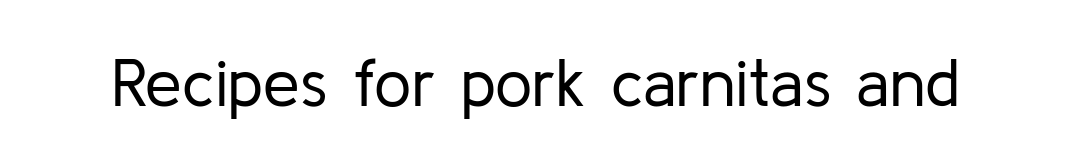
{"serif": "no", "italic": "no", "bold": "no", "weight": "regular", "width": "normal", "stroke_contrast": "low", "x_height": "medium", "monospaced": "no", "underline": "no", "letter_spacing": "normal", "letter_spacing_em": 0.0, "glyph_px": 66}
